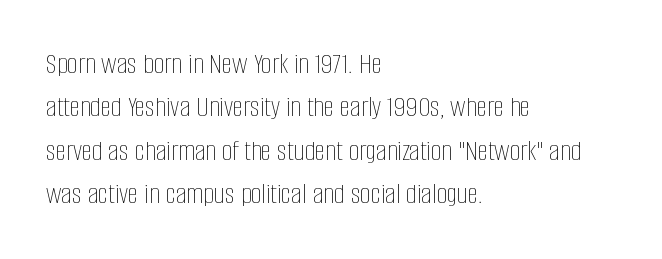
{"italic": "no", "bold": "no", "weight": "thin", "width": "condensed", "stroke_contrast": "low", "x_height": "large", "monospaced": "no", "underline": "no", "align": "left", "line_spacing": "normal", "line_spacing_ratio": 1.45, "letter_spacing": "normal", "letter_spacing_em": 0.0, "glyph_px": 30}
